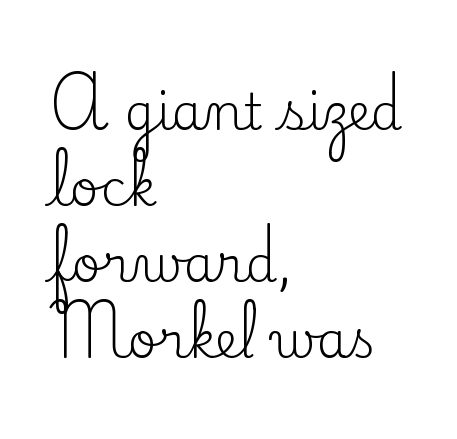
{"italic": "no", "bold": "no", "weight": "regular", "width": "normal", "stroke_contrast": "low", "x_height": "small", "monospaced": "no", "underline": "no", "align": "left", "line_spacing": "normal", "line_spacing_ratio": 1.52, "letter_spacing": "normal", "letter_spacing_em": 0.0, "glyph_px": 50}
